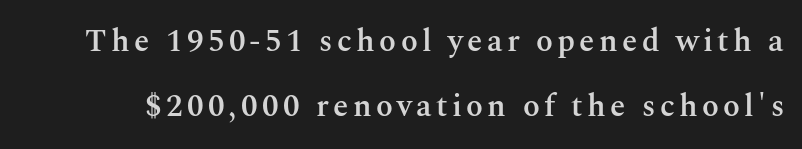
The image shows 31 px semibold serif type, upright; set loose line spacing (2.09x), not underlined; medium stroke contrast and a medium x-height.
